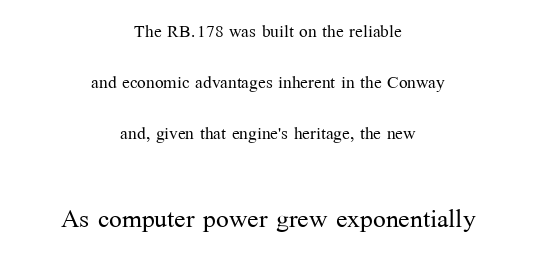
Rule under the text: the space is simply empty. The line texture is even and compact thanks to regular tracking. Stem width sits at or under what a default text font uses. The type family on display is of the serif kind.
